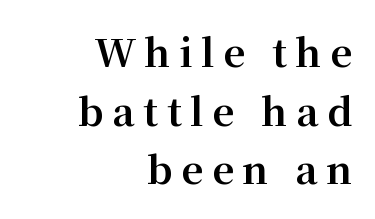
{"serif": "yes", "italic": "no", "bold": "yes", "weight": "bold", "width": "normal", "stroke_contrast": "medium", "x_height": "medium", "monospaced": "no", "underline": "no", "align": "right", "line_spacing": "normal", "line_spacing_ratio": 1.54, "letter_spacing": "wide", "letter_spacing_em": 0.23, "glyph_px": 38}
